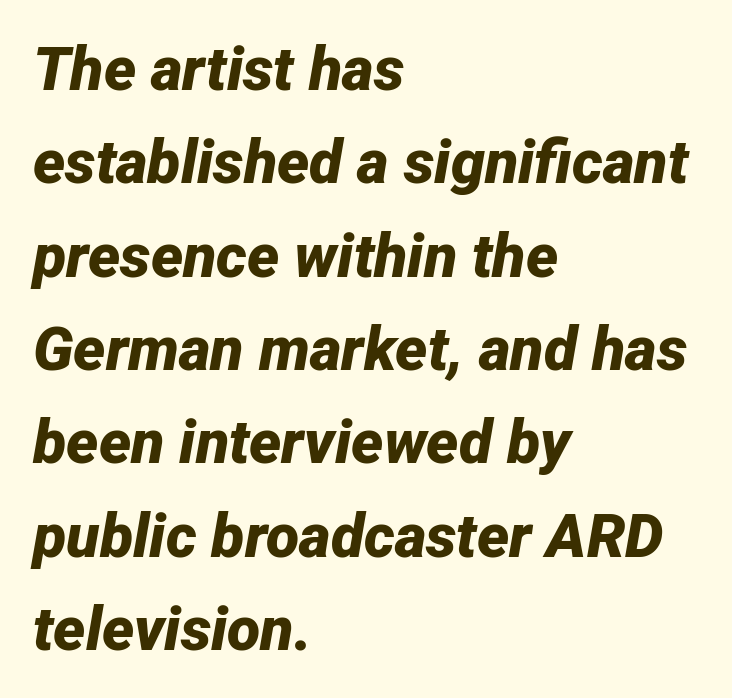
The image shows 61 px bold type, italic (leaning right); set left-aligned, normal line spacing (1.53x), normal letter spacing, not underlined; low stroke contrast and a medium x-height.
